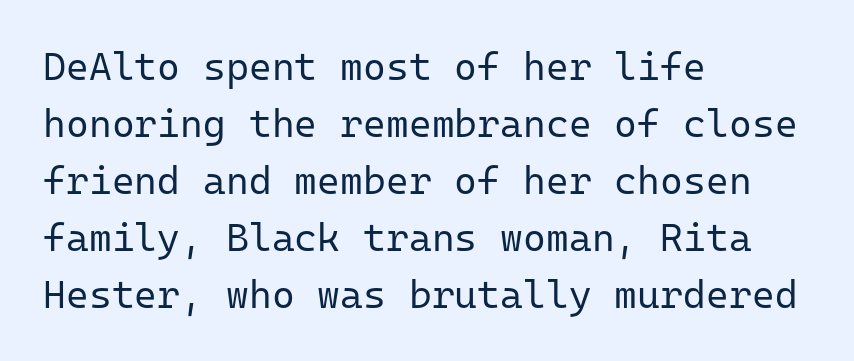
The image shows 39 px regular-weight sans-serif type, upright, monospaced; set left-aligned, normal line spacing (1.46x), normal letter spacing, not underlined; low stroke contrast and a medium x-height.
